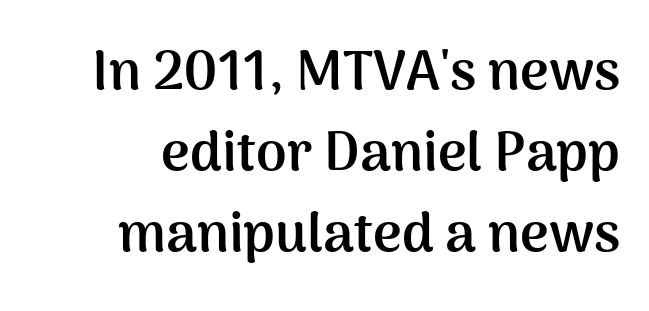
{"serif": "no", "italic": "no", "bold": "yes", "weight": "semibold", "width": "normal", "stroke_contrast": "medium", "x_height": "medium", "monospaced": "no", "underline": "no", "align": "right", "line_spacing": "normal", "line_spacing_ratio": 1.47, "letter_spacing": "normal", "letter_spacing_em": 0.0, "glyph_px": 55}
